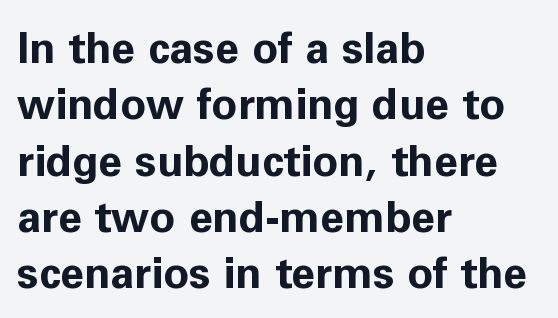
The image shows 43 px bold sans-serif type, upright; set left-aligned, normal line spacing (1.31x), normal letter spacing, not underlined; low stroke contrast and a medium x-height.
